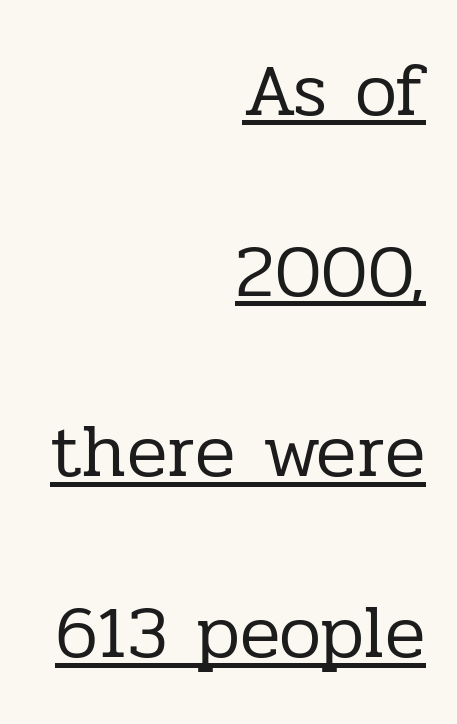
Horizontally, the lines are justified to the trailing edge only. Each word holds together tightly as a unit, with standard inter-letter gaps. The font is comparable to plain body text, perhaps lighter. Ordinary non-slanted type is in use. The face used here appears with an underline applied.
